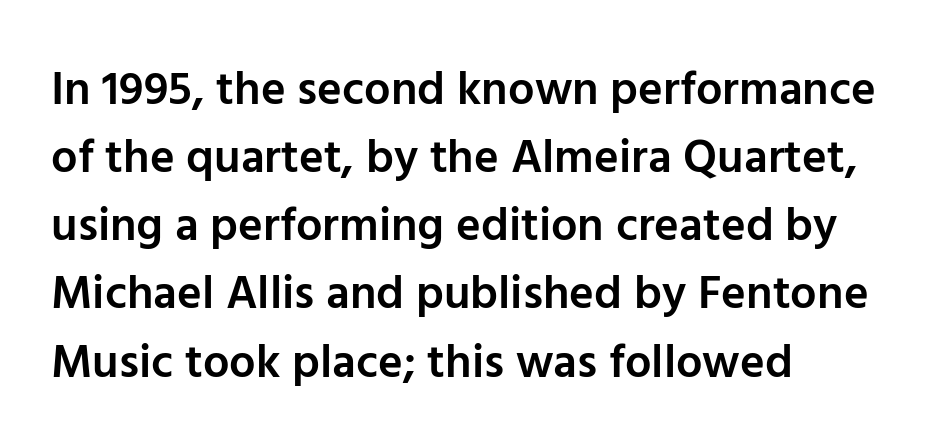
Q: Is the text bold? A: Semi-bold.
Q: Is the text italic (slanted)? A: No, it is upright.
Q: Is the typeface a serif or a sans-serif typeface? A: Sans-serif.
Q: Is the text underlined? A: No.
Q: How is the paragraph aligned? A: Left-aligned.
Q: Is the spacing between letters normal or unusually wide? A: Normal.
Q: Is the spacing between lines tight, normal or loose? A: Normal.
Q: Width (condensed, normal, or wide)? A: Normal.
Q: Stroke contrast? A: Low.
Q: x-height? A: Medium.
Q: Monospaced? A: No.
